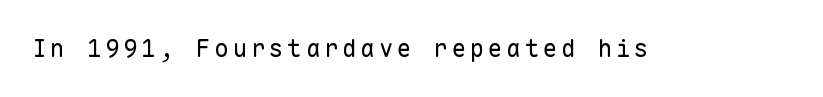
Q: Is the text bold? A: No.
Q: Is the text italic (slanted)? A: No, it is upright.
Q: Is the text underlined? A: No.
